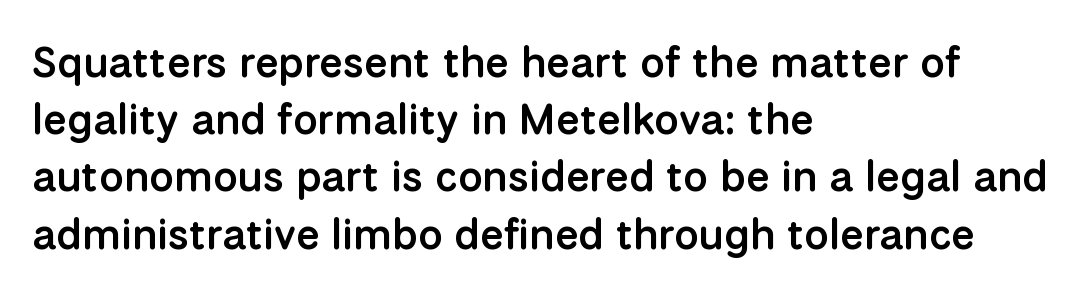
The image shows 43 px semibold sans-serif type, upright; set left-aligned, normal line spacing (1.33x), normal letter spacing, not underlined; low stroke contrast and a medium x-height.
